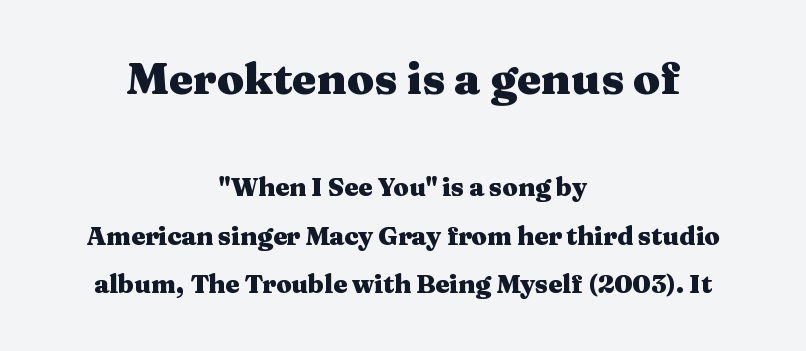
{"serif": "yes", "italic": "no", "bold": "yes", "weight": "heavy", "width": "wide", "stroke_contrast": "medium", "x_height": "medium", "monospaced": "no", "underline": "no", "align": "center", "line_spacing": "loose", "line_spacing_ratio": 1.95, "letter_spacing": "normal", "letter_spacing_em": 0.0, "larger_block": "first", "size_ratio": 1.76, "glyph_px": 44}
